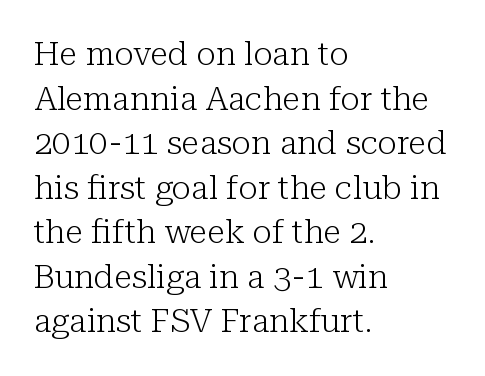
Style check: upright. Is the type heavy? It reads as light-to-regular instead. Typographically, this falls in the serif category. The text block is weighted toward the left margin, trailing off unevenly rightward. The type is set solid horizontally, with unmodified tracking. A typesetter would call this leading conventional body-copy spacing.
